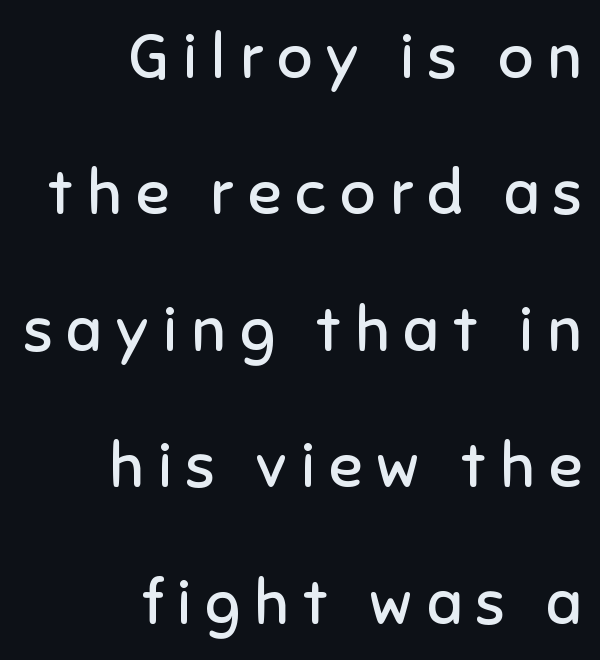
{"serif": "no", "italic": "no", "bold": "no", "weight": "regular", "width": "normal", "stroke_contrast": "low", "x_height": "medium", "monospaced": "no", "underline": "no", "align": "right", "line_spacing": "loose", "line_spacing_ratio": 2.2, "letter_spacing": "wide", "letter_spacing_em": 0.23, "glyph_px": 62}
